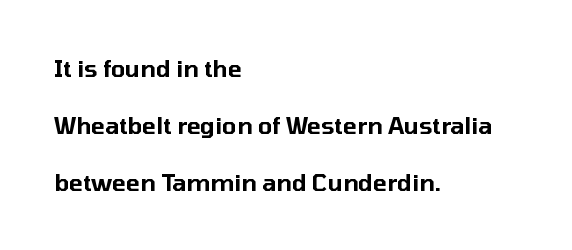
{"italic": "no", "underline": "no", "align": "left", "line_spacing": "loose", "line_spacing_ratio": 2.47, "letter_spacing": "normal", "letter_spacing_em": 0.0, "glyph_px": 23}
